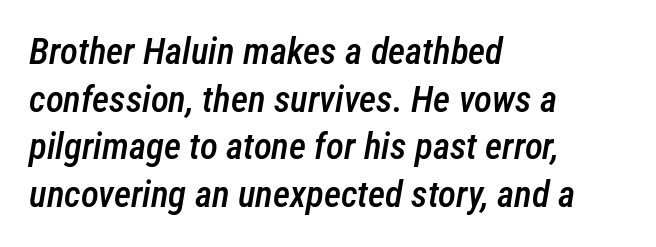
{"italic": "yes", "lean": "right", "slant_degrees": 12, "bold": "semi", "weight": "semibold", "width": "condensed", "stroke_contrast": "low", "x_height": "medium", "monospaced": "no", "underline": "no", "align": "left", "line_spacing": "normal", "line_spacing_ratio": 1.29, "letter_spacing": "normal", "letter_spacing_em": 0.0, "glyph_px": 37}
